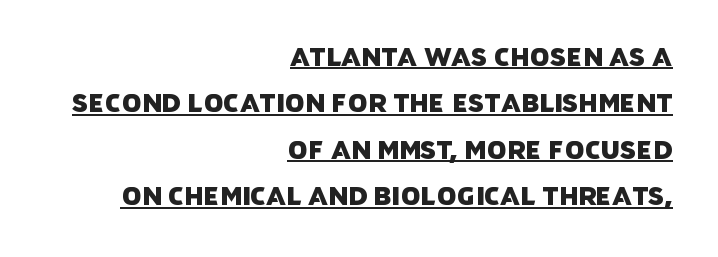
Is the letter spacing exaggerated? No — it looks like the ordinary default. Horizontal alignment here is rightward, an uncommon choice for prose. These characters rest on top of a visible drawn line.
